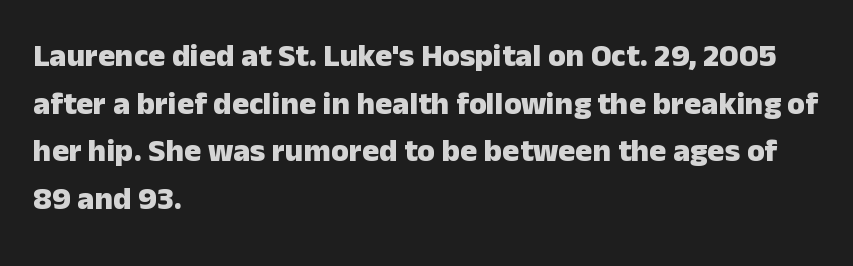
The image shows 32 px heavy sans-serif type, upright; set left-aligned, normal line spacing (1.49x), normal letter spacing, not underlined; low stroke contrast and a medium x-height.
